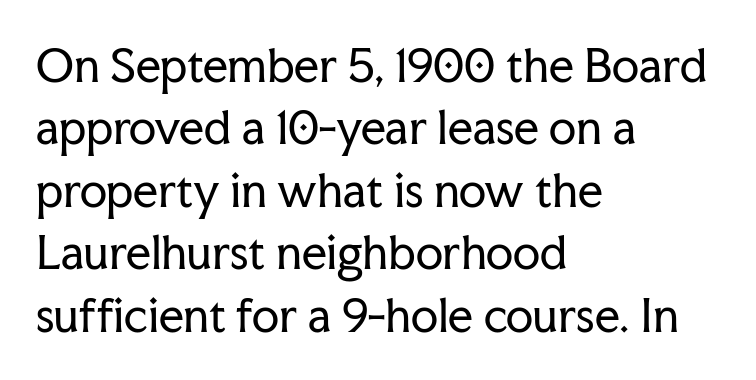
A quiet, ordinary-to-light weight characterises the typeface. A typesetter would mark this as roman, not italic. Compared with typical body copy, the letter spacing here is the same. Glance below the letters and you will spot only blank space.
